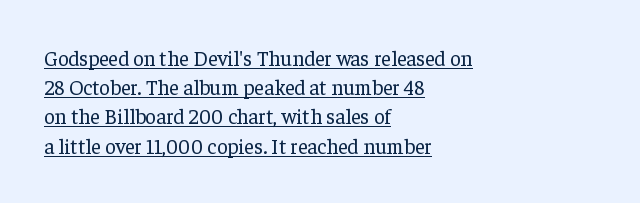
The image shows 21 px text type, upright; set left-aligned, normal line spacing (1.39x), normal letter spacing, underlined.
